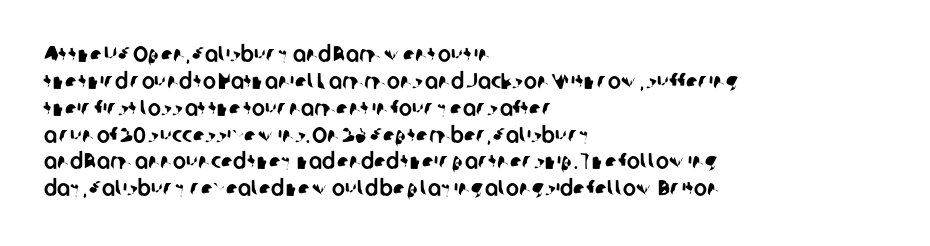
{"underline": "no", "align": "left", "line_spacing_ratio": 1.22, "letter_spacing": "normal", "letter_spacing_em": 0.0, "glyph_px": 22}
